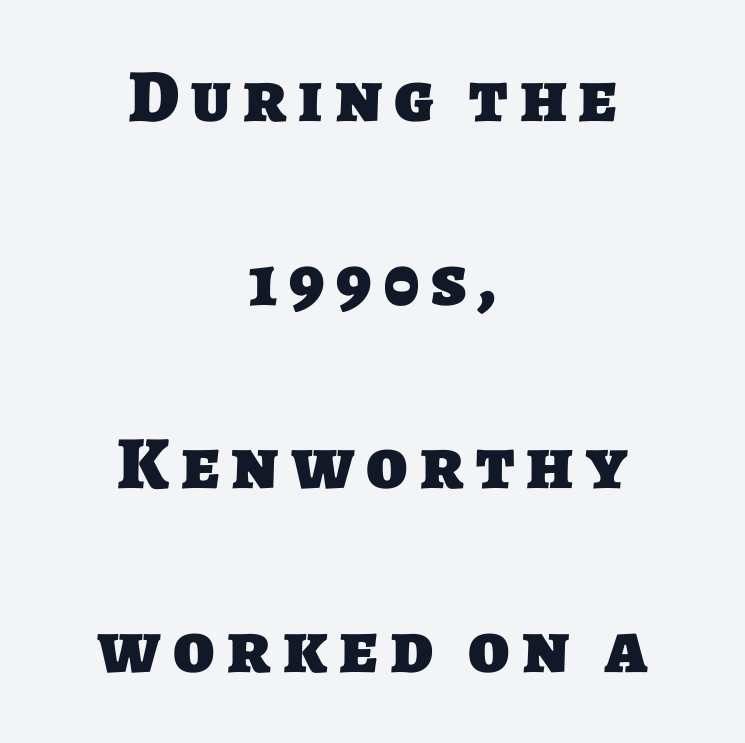
Widely set lines give the paragraph a tall, airy silhouette. The lines are quadded center. Bold? Absolutely — the strokes are thick and heavy. Descenders hang freely into open space. Do the characters align in a grid? No, the font is proportional. Note: no serifs on the glyphs.
